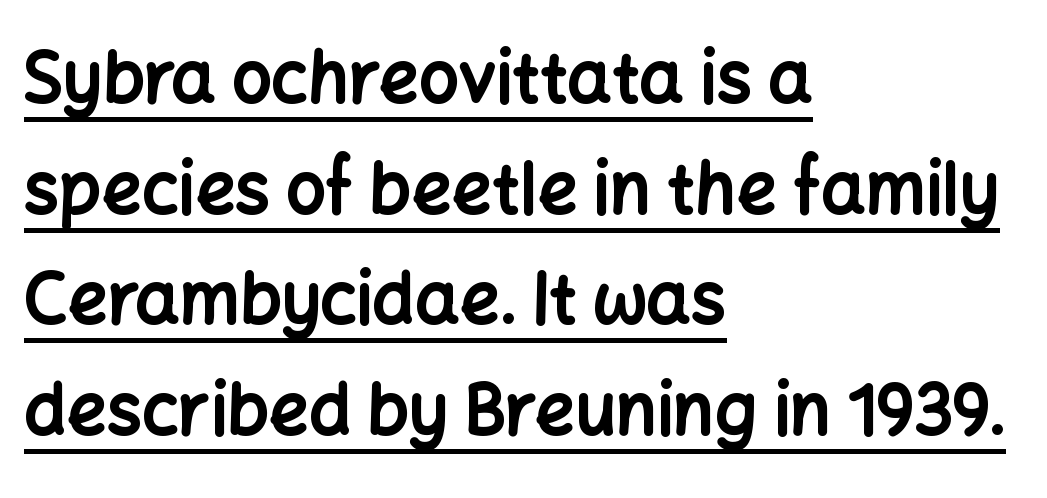
The image shows 70 px bold sans-serif type, upright; set left-aligned, normal line spacing (1.58x), normal letter spacing, underlined; low stroke contrast and a medium x-height.
